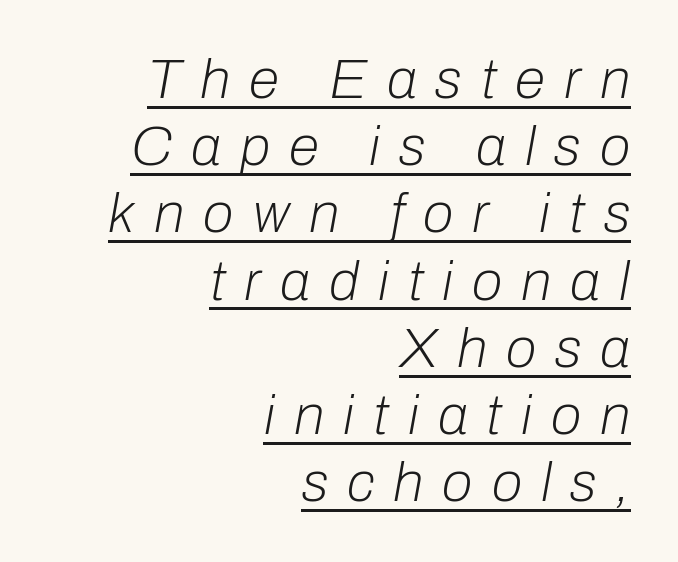
The image shows 56 px light type, italic (leaning right); set right-aligned, line spacing 1.2x, unusually wide letter spacing (+0.34 em), underlined; low stroke contrast and a medium x-height.
